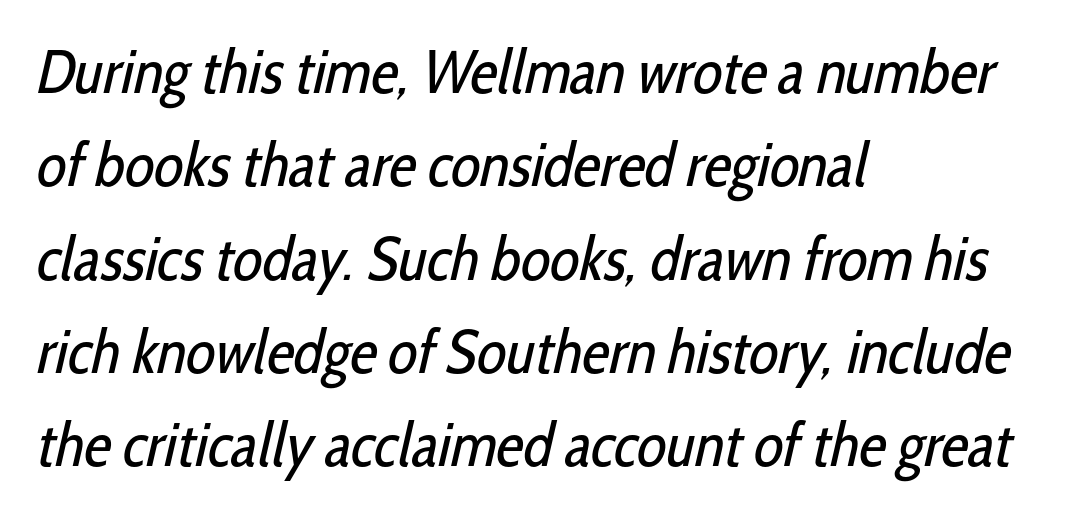
The passage shown is not underscored anywhere. The type family on display is of the sans-serif kind. The typesetter chose a ragged-right arrangement here. Summary of vertical rhythm: regular, with standard interline spacing. Stems here are at most as thick as an everyday book face. Characters follow at the spacing the type designer built in.
